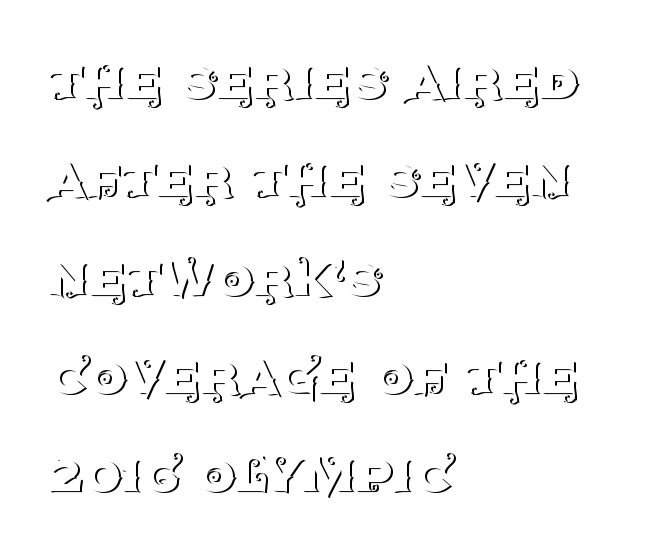
The image shows 63 px thin serif type, upright; set left-aligned, normal line spacing (1.56x), normal letter spacing, not underlined; medium stroke contrast and a large x-height.
